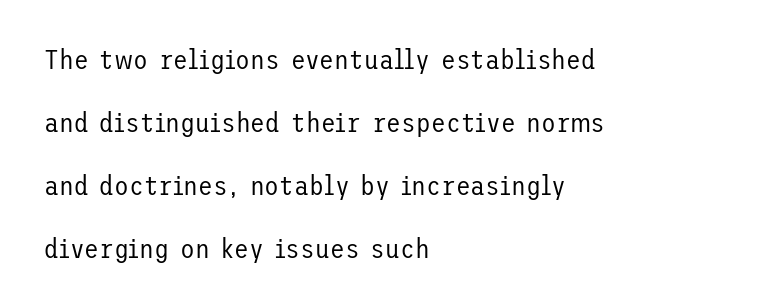
Designer's note — italics off, roman on. The vertical gap from one line to the next is large. This rendering leaves character spacing at its baseline value. Leftover space on each line is placed entirely after the last word. Stroke mass is kept to a normal reading level or below. This rendering features lettering with no underline.
